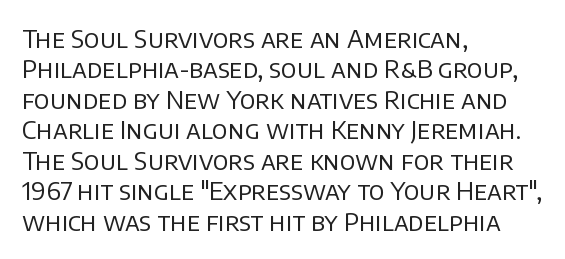
Nope, not italic — everything's standing straight. Only glyphs here, with clear space below each row. Leftover space on each line is placed entirely after the last word. The gaps between neighbouring characters are ordinary and unremarkable. A light-to-regular cut is what we see here.
